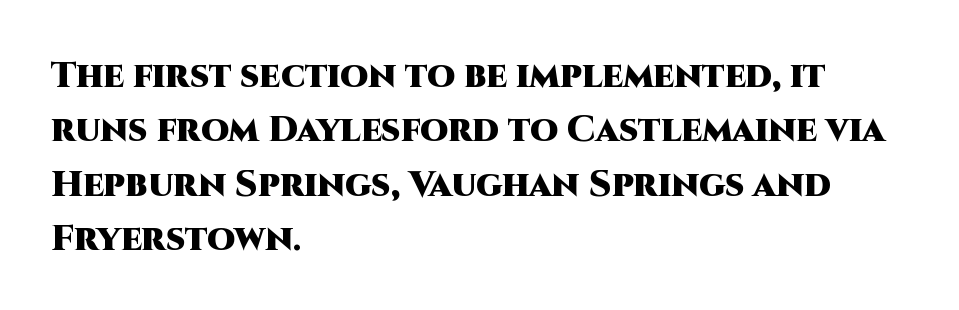
Serif or sans? Sans — the stroke terminals are bare. The face used here has the dense, thick strokes of a bold. If you measured baseline to baseline, you'd find a middling distance. Does the lettering tilt? It doesn't — this is upright. Beneath every word, the page is bare. Is the letter spacing exaggerated? No — it looks like the ordinary default.
